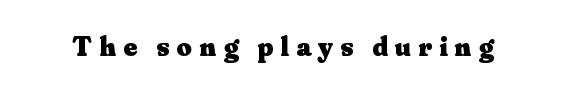
{"serif": "yes", "italic": "no", "bold": "yes", "weight": "heavy", "width": "normal", "stroke_contrast": "medium", "x_height": "small", "monospaced": "no", "underline": "no", "letter_spacing": "wide", "letter_spacing_em": 0.25, "glyph_px": 29}
